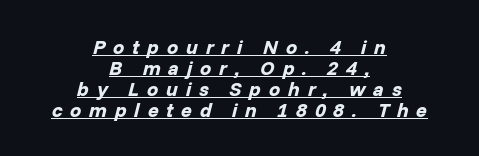
Q: Is the text bold? A: Yes.
Q: Is the text italic (slanted)? A: Yes, it leans right by about 14 degrees.
Q: Is the text underlined? A: Yes.
Q: How is the paragraph aligned? A: Centered.
Q: Is the spacing between letters normal or unusually wide? A: Unusually wide.
Q: Is the spacing between lines tight, normal or loose? A: Tight.
